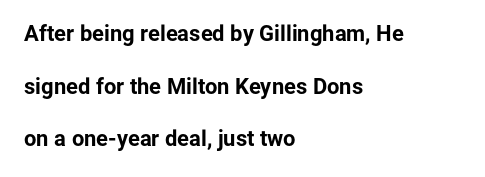
{"italic": "no", "bold": "yes", "underline": "no", "align": "left", "line_spacing": "loose", "line_spacing_ratio": 2.39, "letter_spacing": "normal", "letter_spacing_em": 0.0, "glyph_px": 22}
